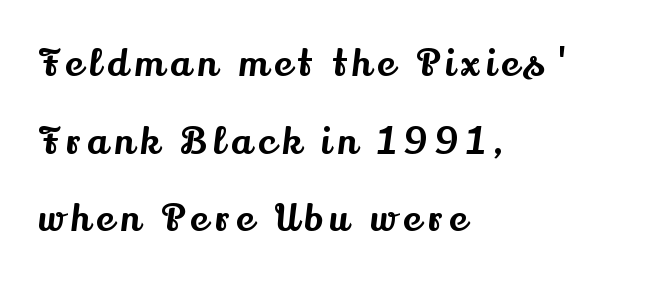
The image shows 37 px serif type; set left-aligned, loose line spacing (2.1x), not underlined; medium stroke contrast and a small x-height.
